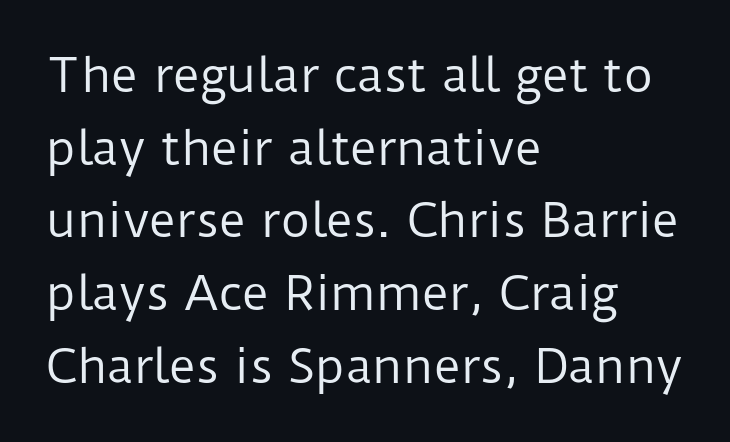
The image shows 46 px regular-weight sans-serif type, upright; set left-aligned, normal line spacing (1.58x), normal letter spacing, not underlined; low stroke contrast and a medium x-height.
